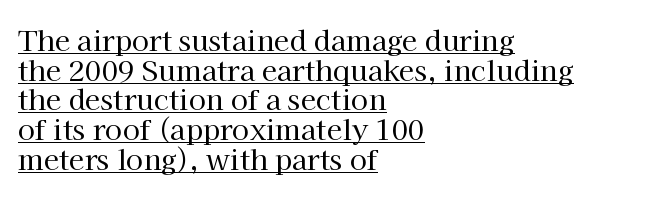
{"serif": "yes", "italic": "no", "bold": "no", "weight": "regular", "width": "normal", "stroke_contrast": "high", "x_height": "medium", "monospaced": "no", "underline": "yes", "align": "left", "line_spacing": "tight", "line_spacing_ratio": 1.06, "letter_spacing": "normal", "letter_spacing_em": 0.0, "glyph_px": 28}
